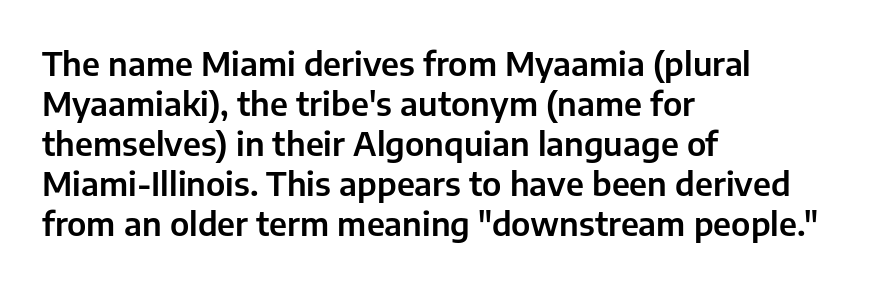
Horizontally, the lines are justified to the leading edge only. Plain, unruled lines of type. Tall strokes in this sample are plumb rather than angled. Is this a fixed-width face? No — the glyphs have proportional, varying widths. The designer went with a sans here, leaving each stem footless. Standard letterfit; no display-style spreading of the glyphs.
